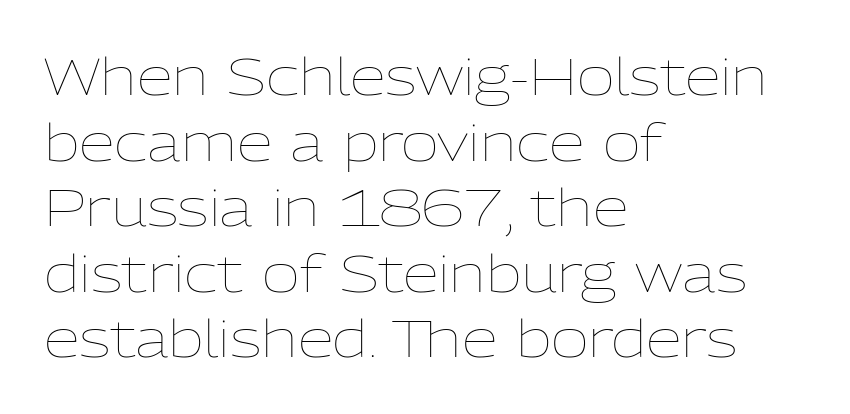
Quick note: underline off. The letters advance in unequal steps, a hallmark of proportional type. Rows of type keep a routine distance in the vertical direction. No italicization has been applied; the sample stays upright. A student would call this left alignment; a typographer would say flush left, rag right.
